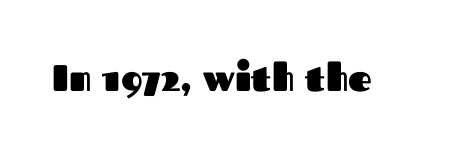
The image shows 37 px heavy sans-serif type, upright; set normal letter spacing, not underlined; medium stroke contrast and a medium x-height.
